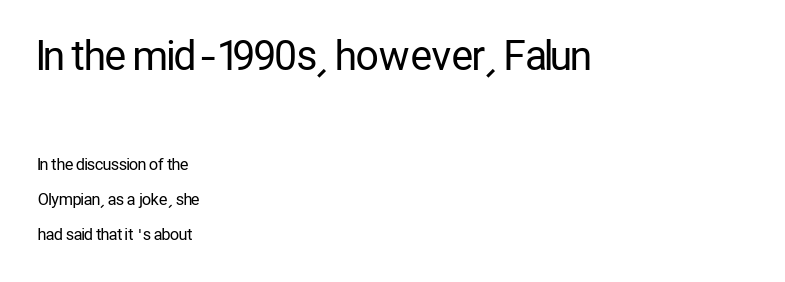
{"serif": "no", "italic": "no", "bold": "no", "weight": "regular", "width": "condensed", "stroke_contrast": "low", "x_height": "medium", "monospaced": "no", "underline": "no", "align": "left", "line_spacing": "loose", "line_spacing_ratio": 2.18, "letter_spacing": "normal", "letter_spacing_em": 0.0, "larger_block": "first", "size_ratio": 2.5, "glyph_px": 40}
